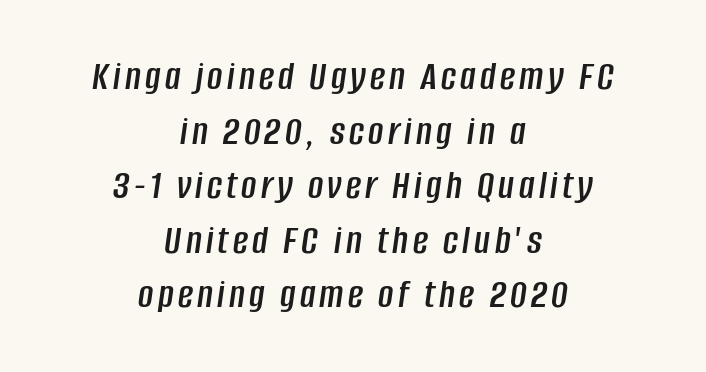
{"italic": "yes", "lean": "right", "slant_degrees": 8, "width": "condensed", "stroke_contrast": "low", "x_height": "large", "monospaced": "no", "underline": "no", "align": "center", "line_spacing": "normal", "line_spacing_ratio": 1.3, "glyph_px": 42}
